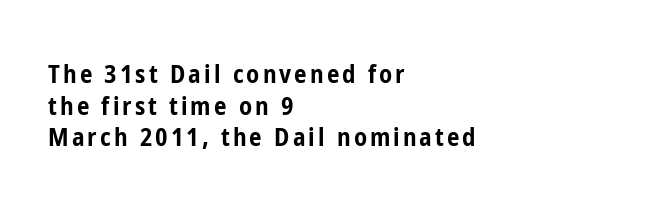
The compositor pushed each line to the left boundary. Quick note: interline space is typical. Is the type bold? Yes — the strokes are clearly thick and heavy. Does the lettering tilt? It doesn't — this is upright.
